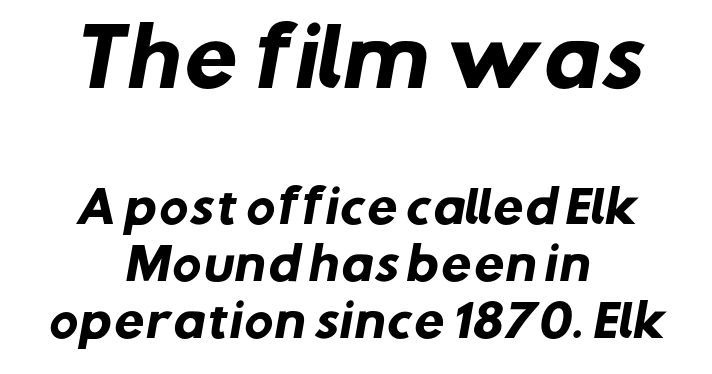
Evenly set lines give the paragraph a standard silhouette. Has an underline been added? It has not. A student would call this center alignment; a typographer would say set centered. Note: no serifs on the glyphs. Standard letterfit; no display-style spreading of the glyphs.
